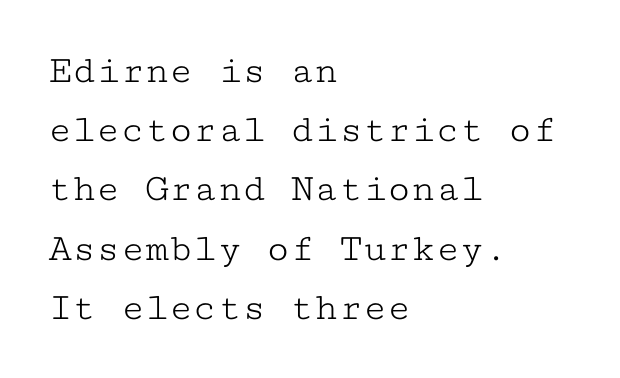
Q: Is the text bold? A: No.
Q: Is the text italic (slanted)? A: No, it is upright.
Q: Is the typeface a serif or a sans-serif typeface? A: Serif.
Q: Is the text underlined? A: No.
Q: How is the paragraph aligned? A: Left-aligned.
Q: Is the spacing between letters normal or unusually wide? A: Normal.
Q: Is the spacing between lines tight, normal or loose? A: Normal.
Q: Width (condensed, normal, or wide)? A: Wide.
Q: Stroke contrast? A: Low.
Q: x-height? A: Medium.
Q: Monospaced? A: Yes.
